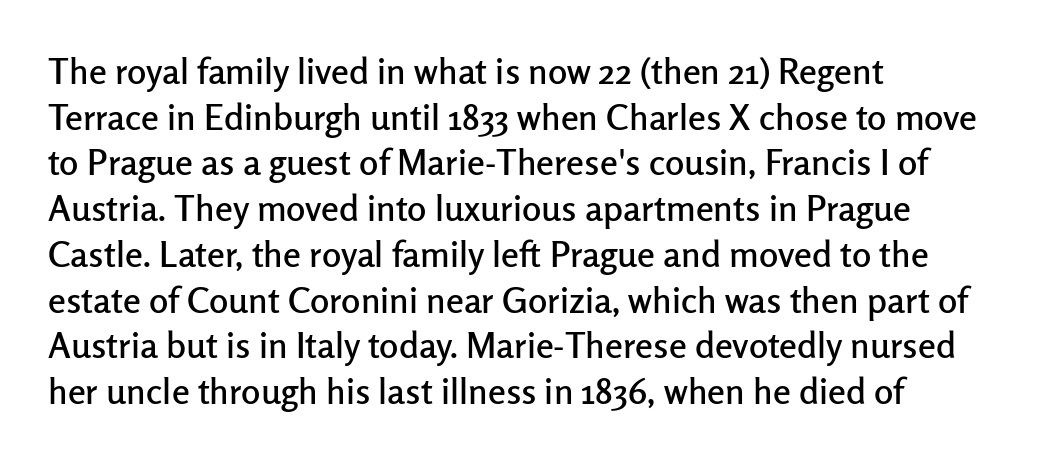
In CSS terms this would be text-align: left. Serif or sans? Sans — the stroke terminals are bare. Here the glyphs are tracked normally, forming tight word shapes. Beneath every word, the page is bare.
